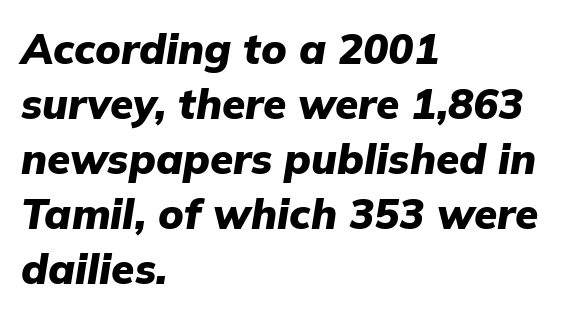
The image shows 42 px heavy type, italic (leaning right); set left-aligned, normal line spacing (1.31x), normal letter spacing, not underlined; low stroke contrast and a medium x-height.
